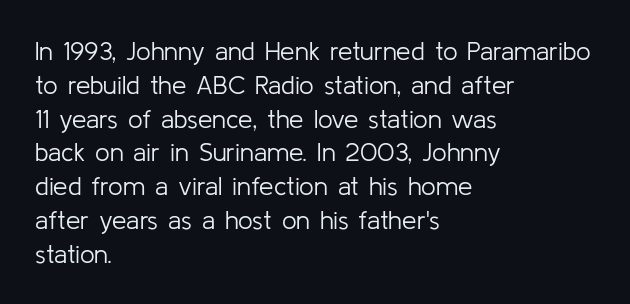
Q: Is the text bold? A: No.
Q: Is the text italic (slanted)? A: No, it is upright.
Q: Is the text underlined? A: No.
Q: How is the paragraph aligned? A: Left-aligned.
Q: Is the spacing between letters normal or unusually wide? A: Normal.
Q: Is the spacing between lines tight, normal or loose? A: Normal.
